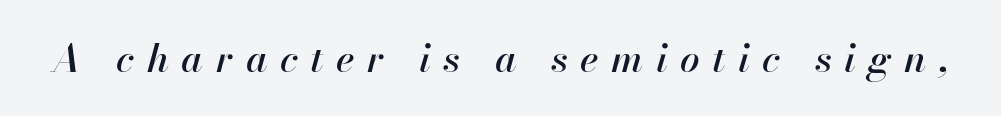
You could only call the tracking loose — the letters float apart. Is this a fixed-width face? No — the glyphs have proportional, varying widths. Characters are canted at an angle relative to the baseline's perpendicular. Honestly, there is no underline to notice here at all.
